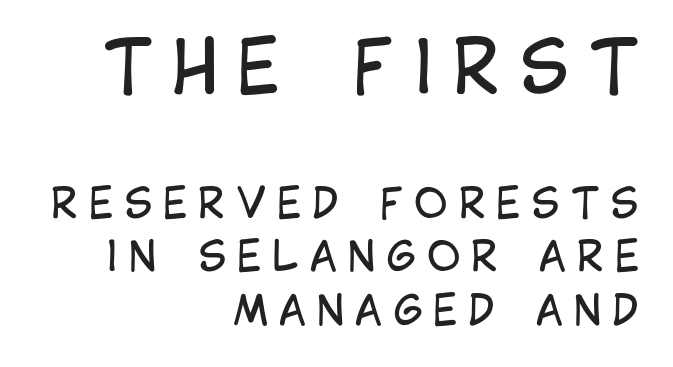
{"serif": "no", "italic": "no", "bold": "no", "weight": "regular", "width": "condensed", "stroke_contrast": "low", "x_height": "large", "monospaced": "no", "underline": "no", "align": "right", "line_spacing": "normal", "line_spacing_ratio": 1.3, "letter_spacing": "wide", "letter_spacing_em": 0.26, "larger_block": "first", "size_ratio": 1.76, "glyph_px": 72}
